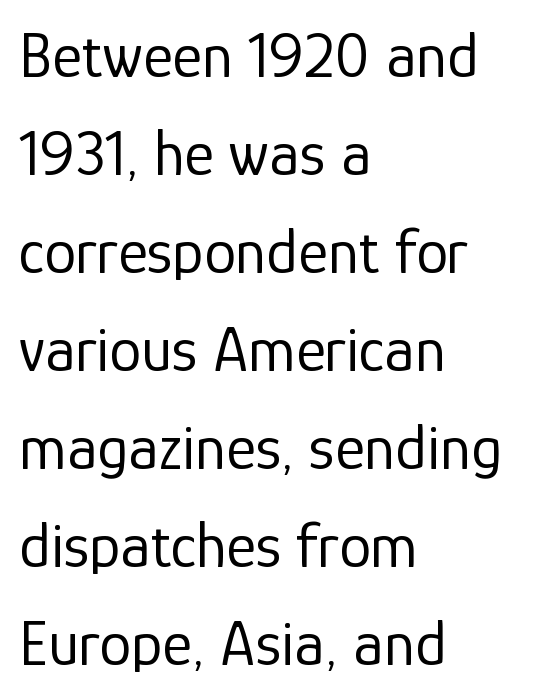
{"serif": "no", "italic": "no", "bold": "no", "weight": "regular", "width": "normal", "stroke_contrast": "low", "x_height": "medium", "monospaced": "no", "underline": "no", "align": "left", "line_spacing": "normal", "line_spacing_ratio": 1.53, "letter_spacing": "normal", "letter_spacing_em": 0.0, "glyph_px": 64}
